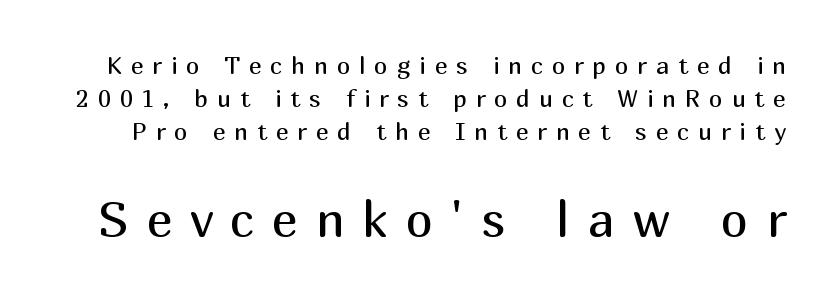
Q: Is the text bold? A: No.
Q: Is the text italic (slanted)? A: No, it is upright.
Q: Is the typeface a serif or a sans-serif typeface? A: Sans-serif.
Q: Is the text underlined? A: No.
Q: Is the spacing between letters normal or unusually wide? A: Unusually wide.
Q: Is the spacing between lines tight, normal or loose? A: Normal.
Q: Which block of text is set in a larger size, the first (top) or the second (bottom)? A: The second (bottom) one.
Q: Width (condensed, normal, or wide)? A: Normal.
Q: Stroke contrast? A: Medium.
Q: x-height? A: Medium.
Q: Monospaced? A: No.
